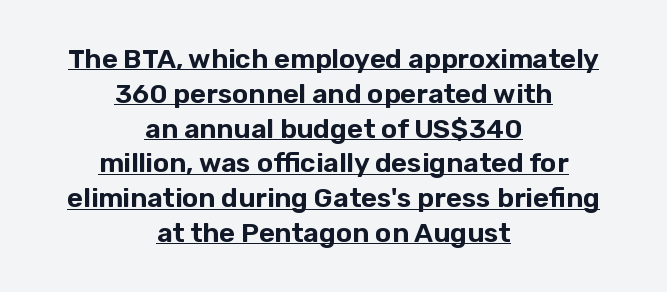
Has an underline been added? It has. This block has exactly the height ordinary leading produces. Does the copy run flush right? No — it is centered line by line. The axis of the letterforms is exactly vertical. This sample uses plain, unmodified letter spacing.
